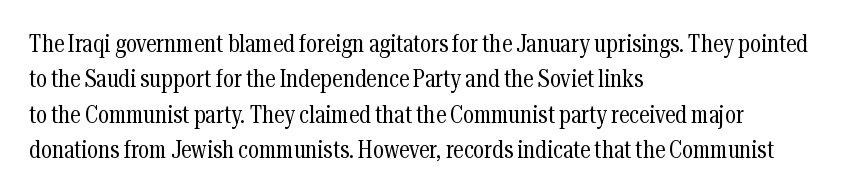
{"italic": "no", "bold": "no", "underline": "no", "align": "left", "line_spacing": "normal", "line_spacing_ratio": 1.47, "letter_spacing": "normal", "letter_spacing_em": 0.0, "glyph_px": 24}
